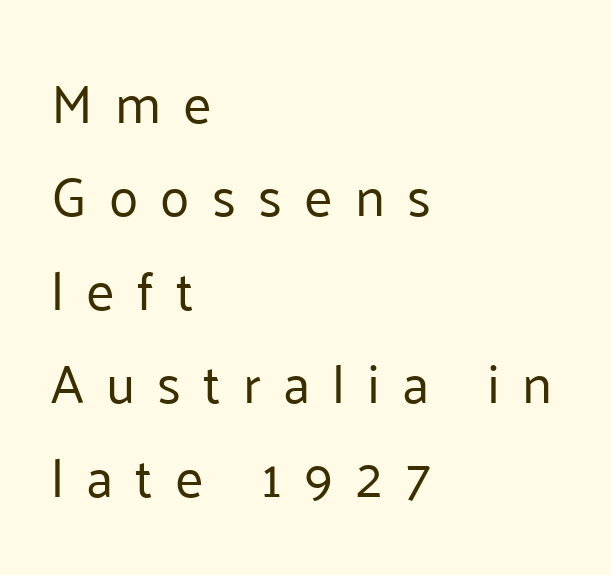
Q: Is the text bold? A: No.
Q: Is the text italic (slanted)? A: No, it is upright.
Q: Is the typeface a serif or a sans-serif typeface? A: Sans-serif.
Q: Is the text underlined? A: No.
Q: How is the paragraph aligned? A: Left-aligned.
Q: Is the spacing between letters normal or unusually wide? A: Unusually wide.
Q: Width (condensed, normal, or wide)? A: Normal.
Q: Stroke contrast? A: Low.
Q: x-height? A: Medium.
Q: Monospaced? A: No.
